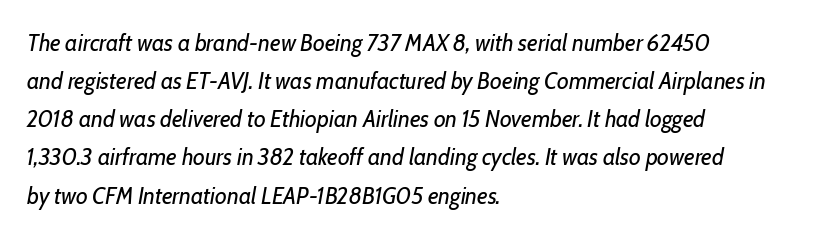
The image shows 24 px text type, italic (leaning right); set left-aligned, normal line spacing (1.59x), normal letter spacing, not underlined.
